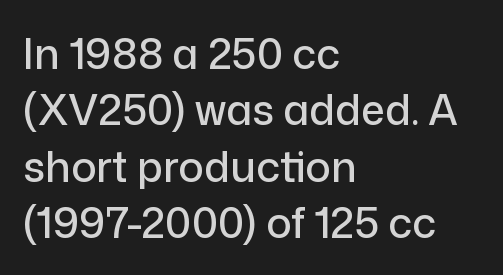
The image shows 42 px sans-serif type, upright; set left-aligned, normal line spacing (1.34x), normal letter spacing, not underlined; low stroke contrast and a medium x-height.
